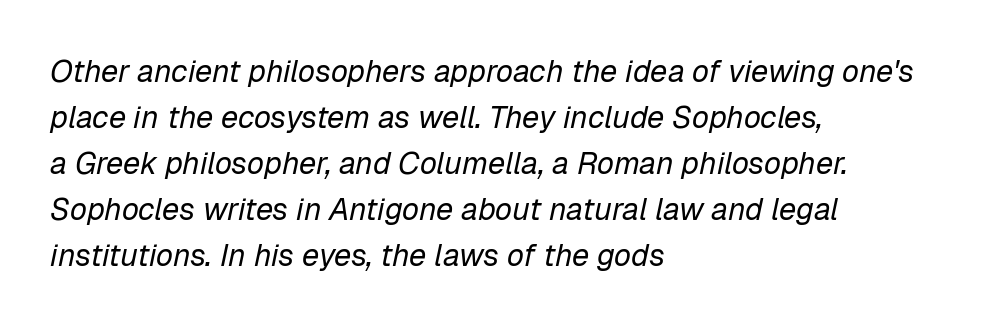
The image shows 31 px regular-weight type, italic (leaning right); set left-aligned, normal line spacing (1.48x), normal letter spacing, not underlined; low stroke contrast and a medium x-height.
